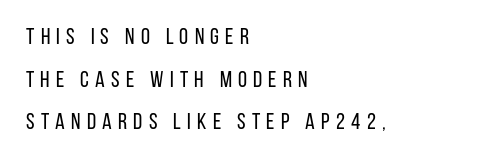
Q: Is the text bold? A: No.
Q: Is the text italic (slanted)? A: No, it is upright.
Q: Is the text underlined? A: No.
Q: How is the paragraph aligned? A: Left-aligned.
Q: Is the spacing between letters normal or unusually wide? A: Unusually wide.
